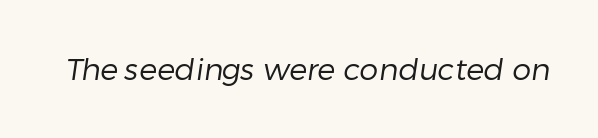
No word sits above an underline. Unbolded letterforms with no extra heft. Note the varied advance widths — an 'i' is clearly narrower than an 'm'. These lines keep a tight, regular rhythm from letter to letter.
